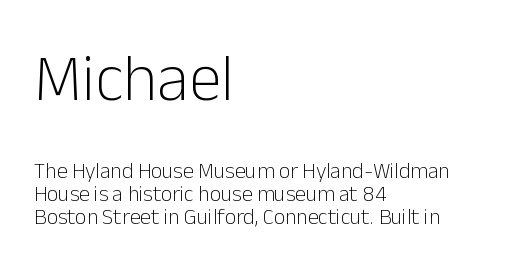
The weight would be labelled regular, book, light, or lighter still. This layout puts the oversized block above and the modest block below. The typography opts for an upright posture over an oblique one. Leftover space on each line is placed entirely after the last word.
